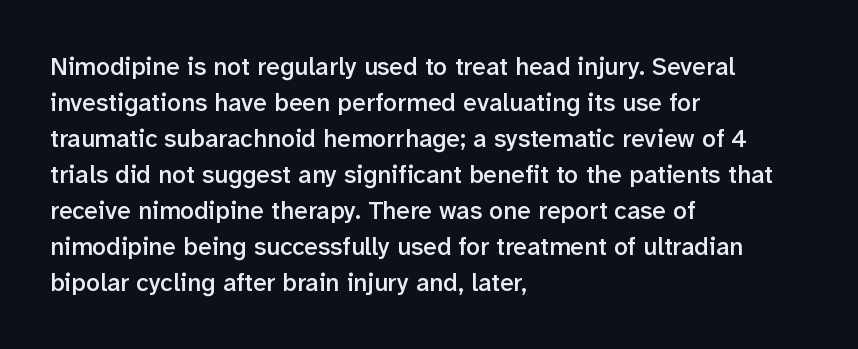
The image shows 25 px text type, upright; set left-aligned, normal line spacing (1.44x), normal letter spacing, not underlined.
